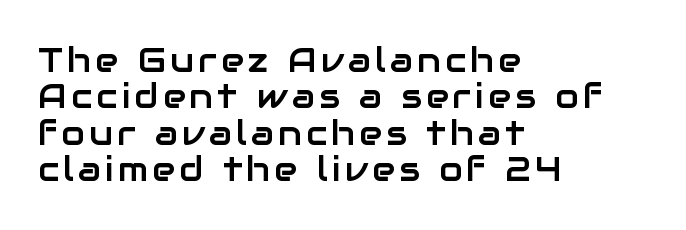
The image shows 34 px sans-serif type, upright; set left-aligned, tight line spacing (1.07x), not underlined; low stroke contrast and a medium x-height.
